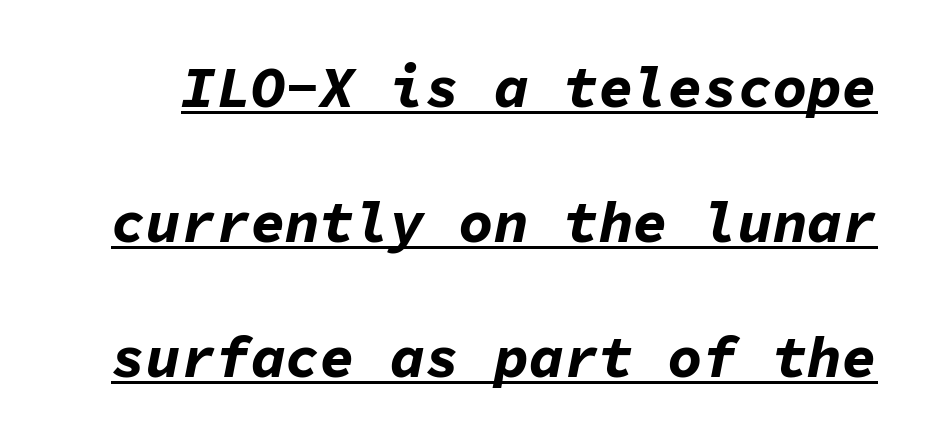
Fixed-width glyphs throughout — classic coding-font behaviour. Weight check: bold — yes, fully. Compared with undecorated copy, this sample adds a rule below the words. The rendering applies a slant to the glyphs. Line spacing here is loose. Spacing between characters is what you'd get straight out of the box.
